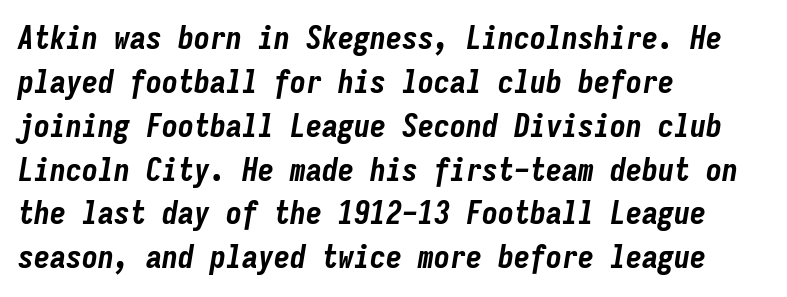
{"italic": "yes", "lean": "right", "slant_degrees": 9, "bold": "yes", "weight": "bold", "width": "condensed", "stroke_contrast": "low", "x_height": "medium", "monospaced": "yes", "underline": "no", "align": "left", "line_spacing": "normal", "line_spacing_ratio": 1.37, "letter_spacing": "normal", "letter_spacing_em": 0.0, "glyph_px": 32}
